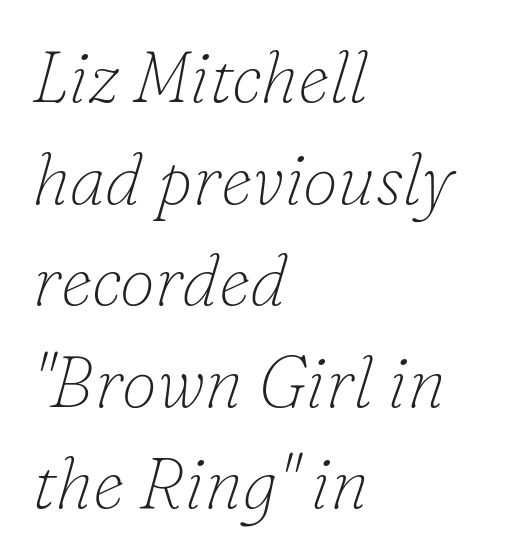
It's the slanting kind of type. The letters advance in unequal steps, a hallmark of proportional type. Caption: multi-line text, flush left, ragged right. A bare baseline throughout the passage. Quick note: interline space is typical. Students, note that the glyphs here touch the page at normal intervals.
